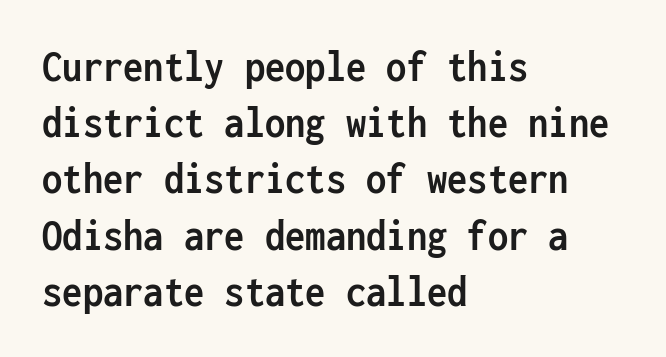
The image shows 45 px semibold, condensed sans-serif type, upright, monospaced; set left-aligned, normal line spacing (1.25x), normal letter spacing, not underlined; low stroke contrast and a medium x-height.
